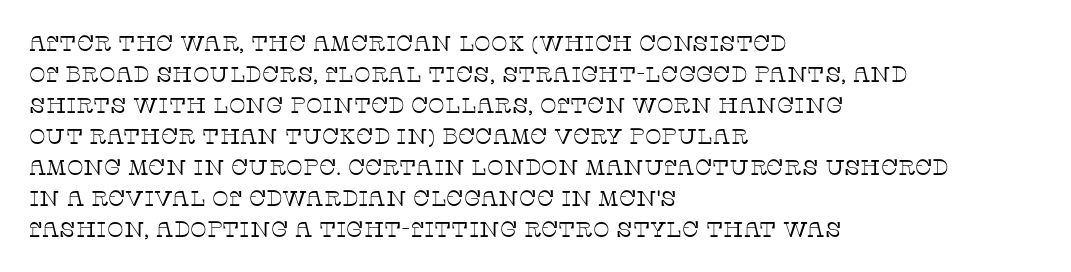
The image shows 22 px text type, upright; set left-aligned, normal line spacing (1.41x), normal letter spacing, not underlined.
